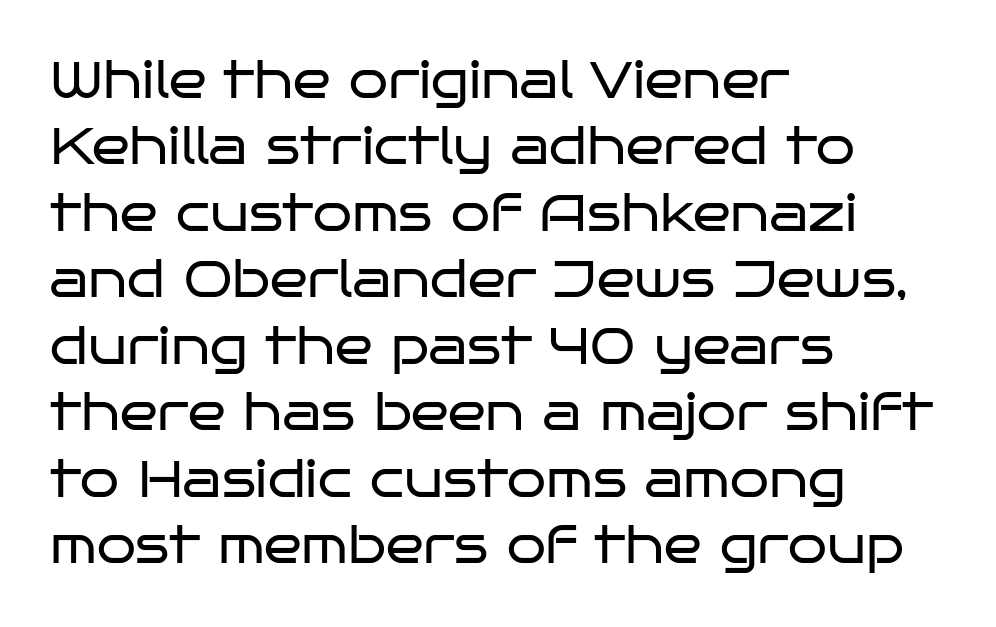
Each stroke keeps to a modest, everyday thickness or less. Is there much room between lines? A standard amount, neither cramped nor airy. Italic: no, the glyphs are upright roman. Spacing verdict: proportional, widths tailored to each character.
